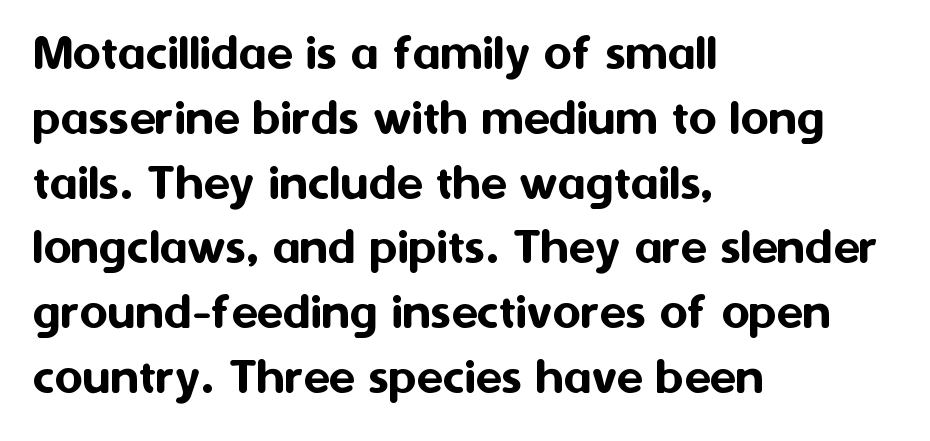
{"serif": "no", "italic": "no", "width": "normal", "stroke_contrast": "medium", "x_height": "medium", "monospaced": "no", "underline": "no", "align": "left", "line_spacing_ratio": 1.2, "letter_spacing": "normal", "letter_spacing_em": 0.0, "glyph_px": 54}
